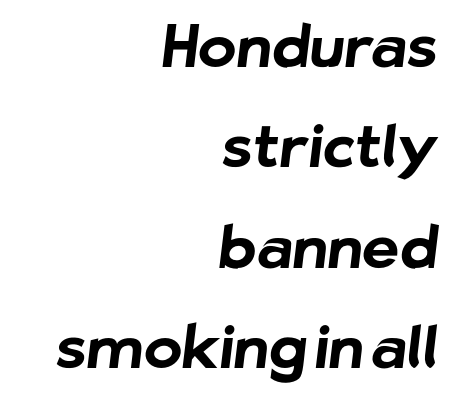
The image shows 58 px bold sans-serif type; set right-aligned, line spacing 1.73x, normal letter spacing, not underlined; low stroke contrast and a medium x-height.
